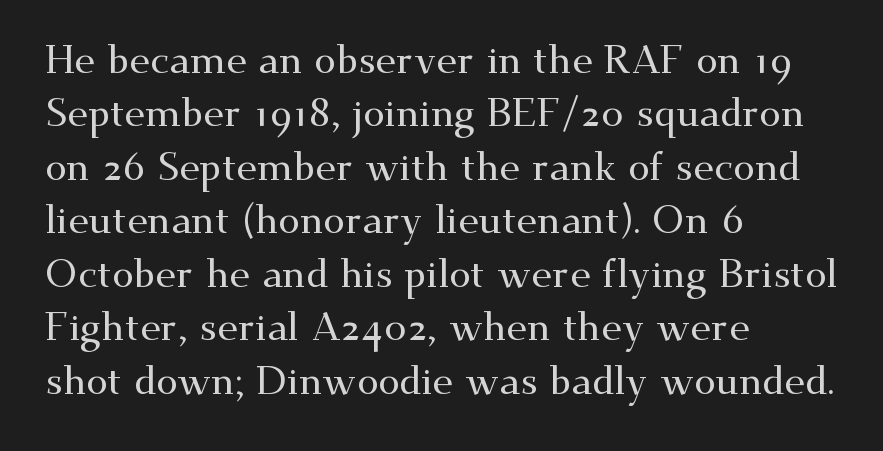
Q: Is the text italic (slanted)? A: No, it is upright.
Q: Is the typeface a serif or a sans-serif typeface? A: Serif.
Q: Is the text underlined? A: No.
Q: How is the paragraph aligned? A: Left-aligned.
Q: Is the spacing between letters normal or unusually wide? A: Normal.
Q: Is the spacing between lines tight, normal or loose? A: Normal.
Q: Width (condensed, normal, or wide)? A: Wide.
Q: Stroke contrast? A: Medium.
Q: x-height? A: Small.
Q: Monospaced? A: No.
